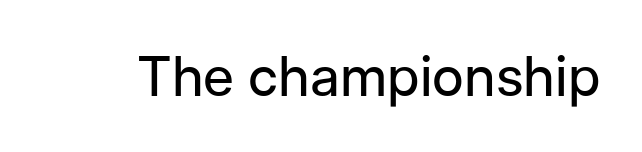
{"serif": "no", "italic": "no", "bold": "no", "weight": "regular", "width": "normal", "stroke_contrast": "low", "x_height": "medium", "monospaced": "no", "underline": "no", "letter_spacing": "normal", "letter_spacing_em": 0.0, "glyph_px": 55}
